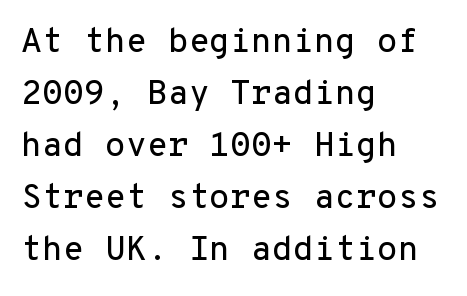
Q: Is the text italic (slanted)? A: No, it is upright.
Q: Is the typeface a serif or a sans-serif typeface? A: Sans-serif.
Q: Is the text underlined? A: No.
Q: How is the paragraph aligned? A: Left-aligned.
Q: Is the spacing between letters normal or unusually wide? A: Normal.
Q: Is the spacing between lines tight, normal or loose? A: Normal.
Q: Width (condensed, normal, or wide)? A: Normal.
Q: Stroke contrast? A: Low.
Q: x-height? A: Medium.
Q: Monospaced? A: Yes.
